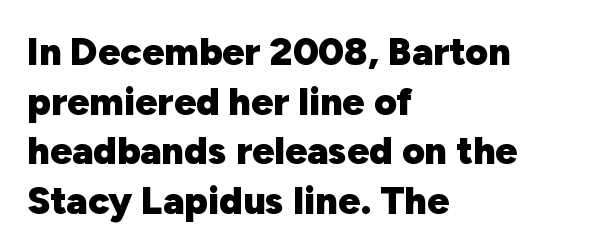
Q: Is the text bold? A: Yes.
Q: Is the text italic (slanted)? A: No, it is upright.
Q: Is the typeface a serif or a sans-serif typeface? A: Sans-serif.
Q: Is the text underlined? A: No.
Q: How is the paragraph aligned? A: Left-aligned.
Q: Is the spacing between letters normal or unusually wide? A: Normal.
Q: Is the spacing between lines tight, normal or loose? A: Normal.
Q: Width (condensed, normal, or wide)? A: Normal.
Q: Stroke contrast? A: Low.
Q: x-height? A: Medium.
Q: Monospaced? A: No.
